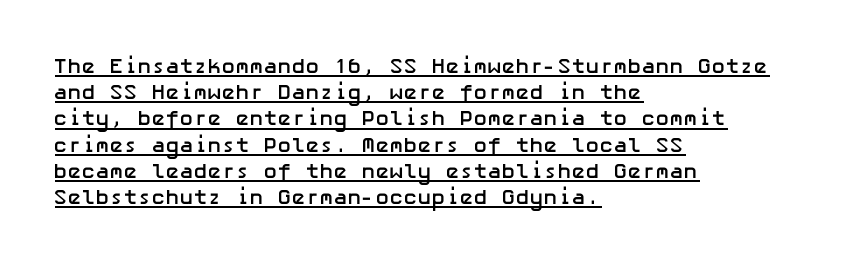
The image shows 21 px bold type, upright; set left-aligned, normal line spacing (1.25x), normal letter spacing, underlined.
